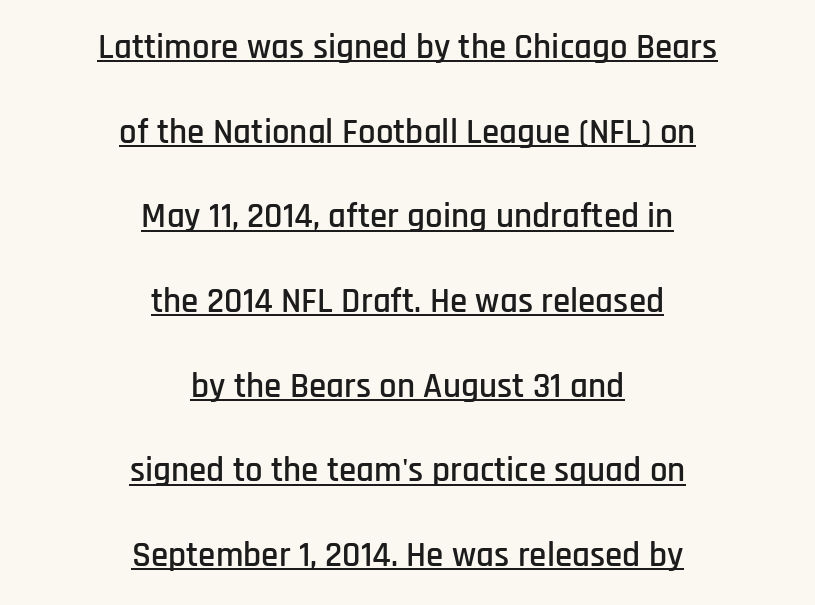
Quick note: interline space is abundant. These lines were composed using upright roman letters. Spacing verdict: proportional, widths tailored to each character. The characters display no serif detailing; their extremities are plain. Reading down the block, each line starts at a different indent, mirrored at its end.
